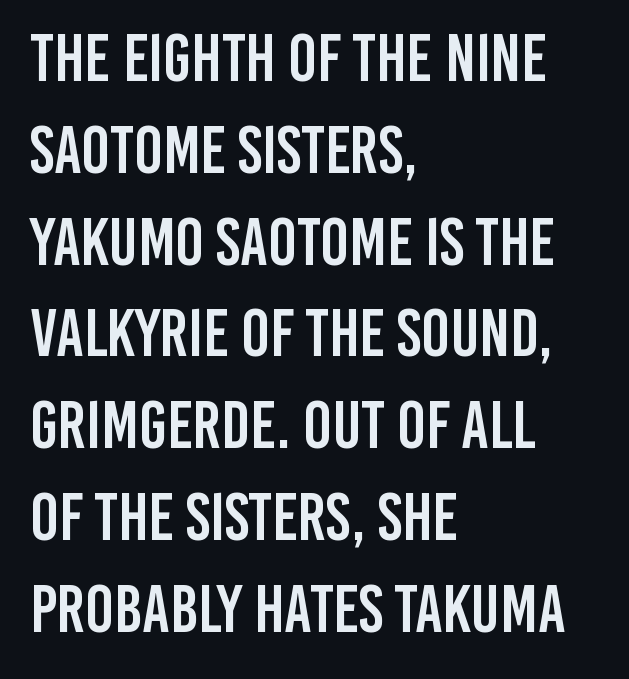
The vertical gap from one line to the next is medium. Casual observation: everything's shoved over to the left. What kind of face is this? One without serifs — a sans. These lines are rendered in a variable-pitch font.
